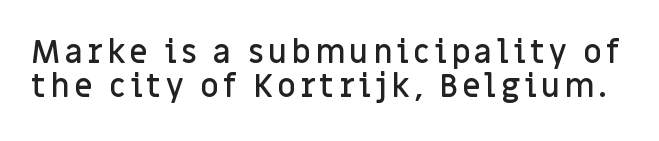
{"serif": "no", "italic": "no", "bold": "semi", "weight": "semibold", "width": "normal", "stroke_contrast": "low", "x_height": "large", "monospaced": "no", "underline": "no", "line_spacing": "tight", "line_spacing_ratio": 1.07, "glyph_px": 32}
